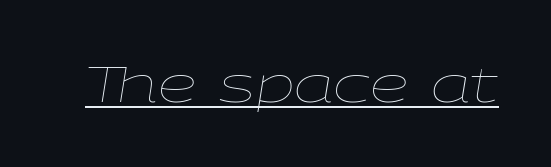
Q: Is the text bold? A: No.
Q: Is the text italic (slanted)? A: Yes, it leans right by about 9 degrees.
Q: Is the text underlined? A: Yes.
Q: Is the spacing between letters normal or unusually wide? A: Normal.
Q: Width (condensed, normal, or wide)? A: Wide.
Q: Stroke contrast? A: Low.
Q: x-height? A: Medium.
Q: Monospaced? A: No.
